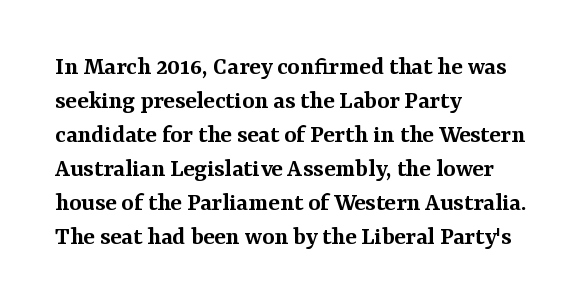
Q: Is the text bold? A: Semi-bold.
Q: Is the text italic (slanted)? A: No, it is upright.
Q: Is the text underlined? A: No.
Q: How is the paragraph aligned? A: Left-aligned.
Q: Is the spacing between letters normal or unusually wide? A: Normal.
Q: Is the spacing between lines tight, normal or loose? A: Normal.
